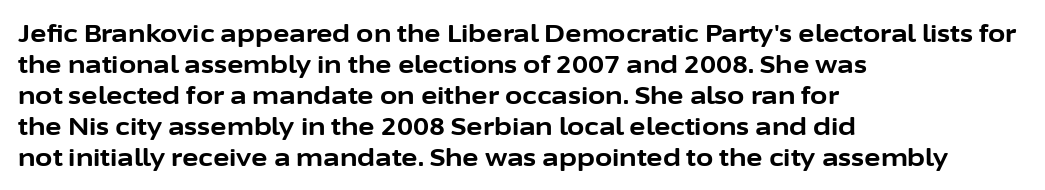
The image shows 25 px bold type, upright; set left-aligned, line spacing 1.24x, normal letter spacing, not underlined.
